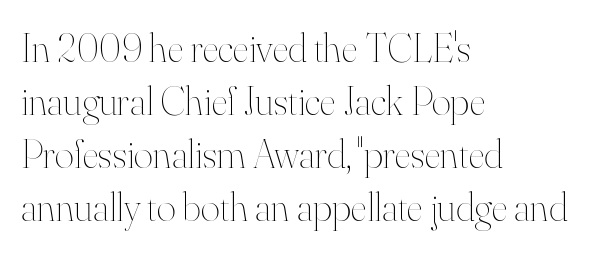
Q: Is the text bold? A: No.
Q: Is the text italic (slanted)? A: No, it is upright.
Q: Is the text underlined? A: No.
Q: How is the paragraph aligned? A: Left-aligned.
Q: Is the spacing between letters normal or unusually wide? A: Normal.
Q: Is the spacing between lines tight, normal or loose? A: Normal.
Q: Width (condensed, normal, or wide)? A: Normal.
Q: Stroke contrast? A: High.
Q: x-height? A: Small.
Q: Monospaced? A: No.
